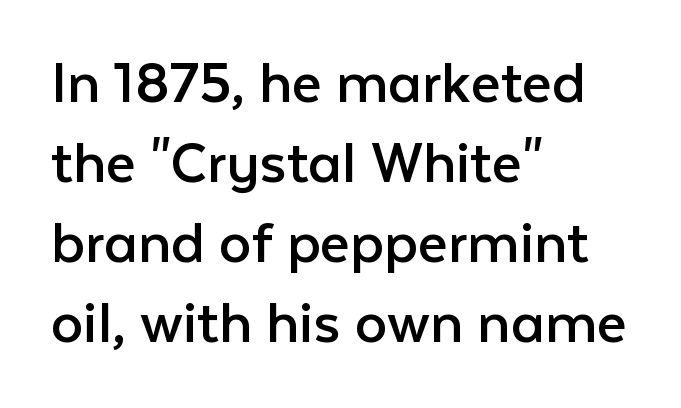
A typesetter would call this proportional, since set widths differ per character. Heaviness? Minimal to ordinary, like unemphasized prose. Characters remain perfectly vertical along every line. This sample uses plain, unmodified letter spacing. The space directly below the letters is spotless. Note: no serifs on the glyphs.
